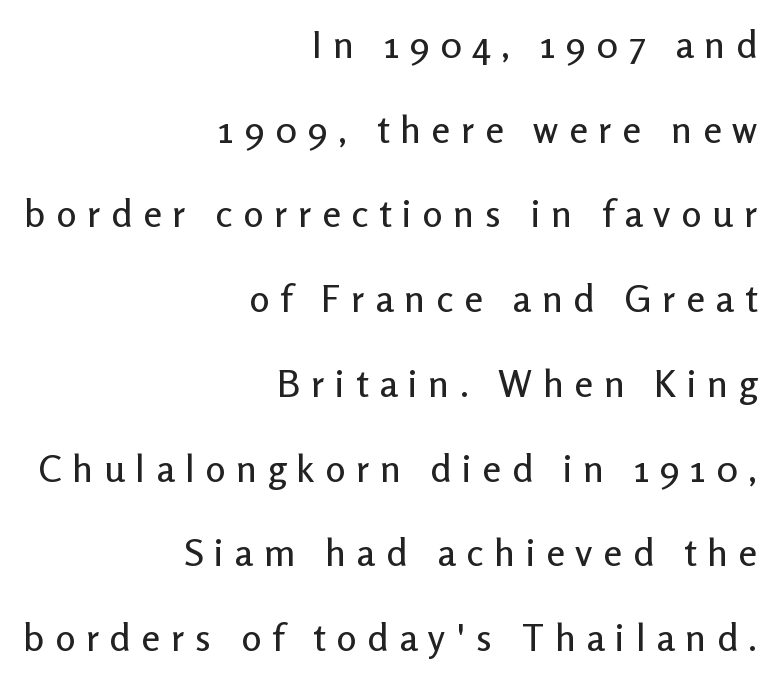
Q: Is the text italic (slanted)? A: No, it is upright.
Q: Is the typeface a serif or a sans-serif typeface? A: Sans-serif.
Q: Is the text underlined? A: No.
Q: How is the paragraph aligned? A: Right-aligned.
Q: Is the spacing between letters normal or unusually wide? A: Unusually wide.
Q: Is the spacing between lines tight, normal or loose? A: Loose.
Q: Width (condensed, normal, or wide)? A: Normal.
Q: Stroke contrast? A: Low.
Q: x-height? A: Medium.
Q: Monospaced? A: No.
